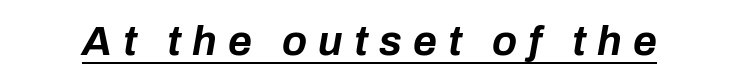
Q: Is the text bold? A: Yes.
Q: Is the text italic (slanted)? A: Yes, it leans right by about 10 degrees.
Q: Is the text underlined? A: Yes.
Q: Is the spacing between letters normal or unusually wide? A: Unusually wide.
Q: Width (condensed, normal, or wide)? A: Normal.
Q: Stroke contrast? A: Low.
Q: x-height? A: Medium.
Q: Monospaced? A: No.
